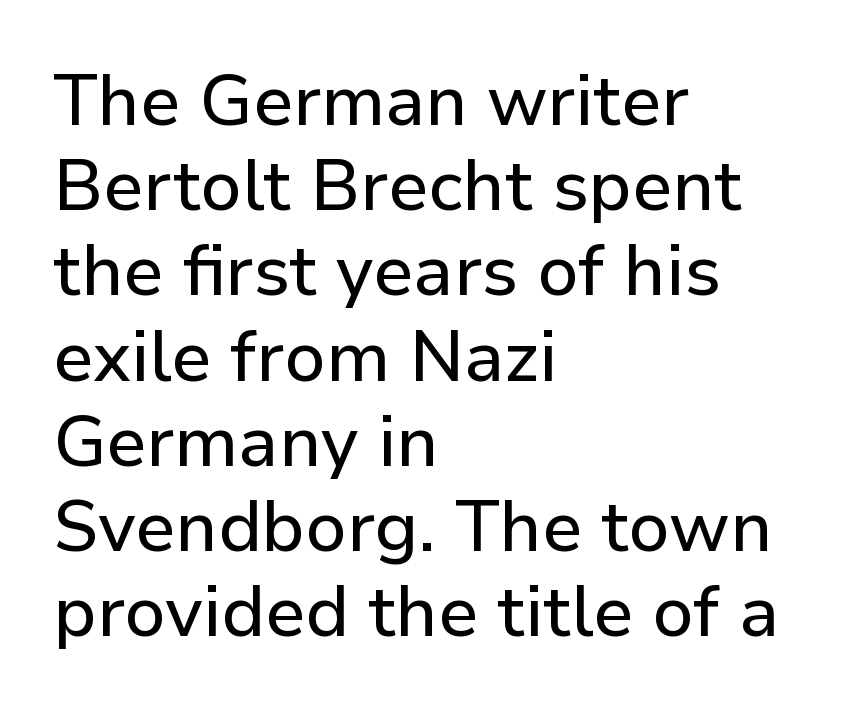
The image shows 71 px sans-serif type, upright; set left-aligned, line spacing 1.2x, normal letter spacing, not underlined; low stroke contrast and a medium x-height.
